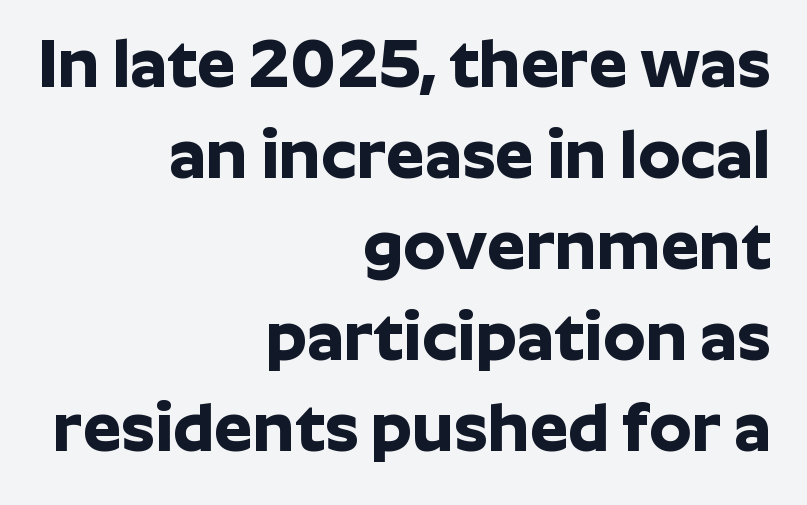
The image shows 68 px bold sans-serif type, upright; set right-aligned, normal line spacing (1.34x), normal letter spacing, not underlined; low stroke contrast and a medium x-height.
